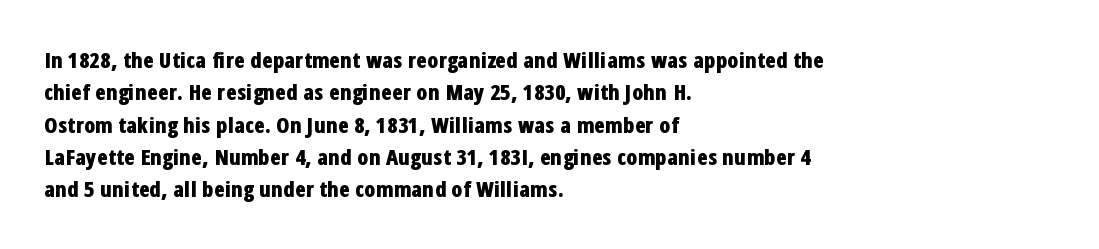
This block has exactly the height ordinary leading produces. A roman cut, with each character standing at attention. Typesetter's note: full bold, strokes at maximum text heaviness. The rendering anchors every line to the left-hand side.
